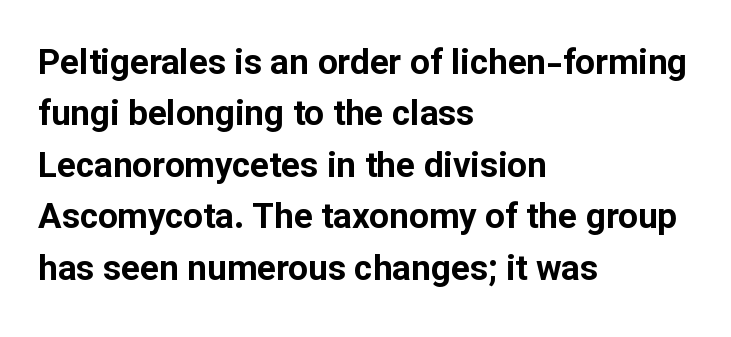
The image shows 35 px bold sans-serif type, upright; set left-aligned, normal line spacing (1.47x), normal letter spacing, not underlined; low stroke contrast and a medium x-height.
